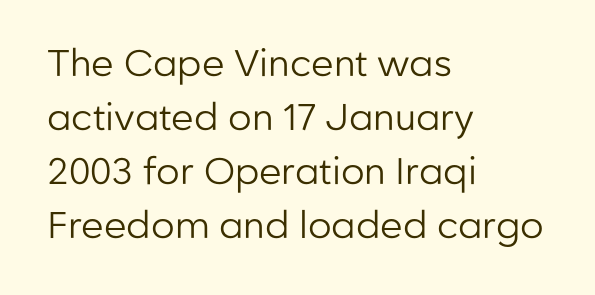
Q: Is the text bold? A: No.
Q: Is the text italic (slanted)? A: No, it is upright.
Q: Is the typeface a serif or a sans-serif typeface? A: Sans-serif.
Q: Is the text underlined? A: No.
Q: How is the paragraph aligned? A: Left-aligned.
Q: Is the spacing between letters normal or unusually wide? A: Normal.
Q: Is the spacing between lines tight, normal or loose? A: Normal.
Q: Width (condensed, normal, or wide)? A: Normal.
Q: Stroke contrast? A: Low.
Q: x-height? A: Medium.
Q: Monospaced? A: No.
